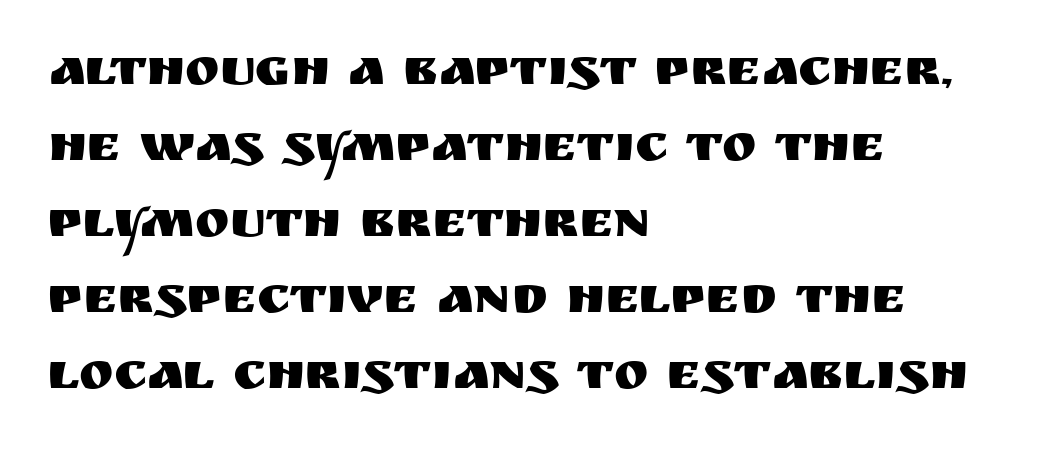
Any mark beneath the type? The region is blank. The horizontal fit of the characters is conventional and even. Typeset ragged right — the left edge is the straight one. Look at the bottom of the vertical strokes: they stop flat, with no serifs. This sample has the flowing, uneven cadence of proportional lettering.
